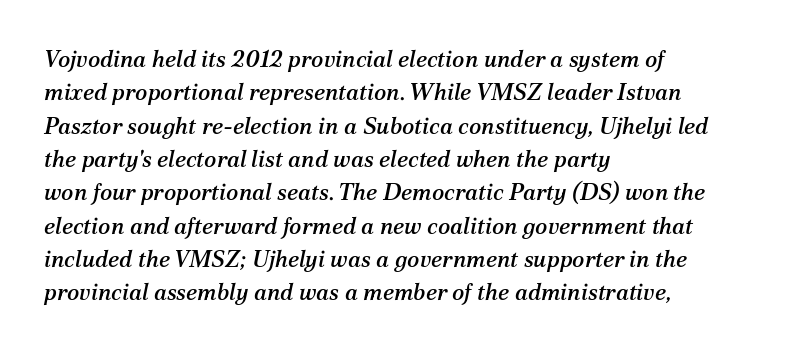
{"italic": "yes", "lean": "right", "slant_degrees": 12, "underline": "no", "align": "left", "line_spacing": "normal", "line_spacing_ratio": 1.45, "letter_spacing": "normal", "letter_spacing_em": 0.0, "glyph_px": 23}
